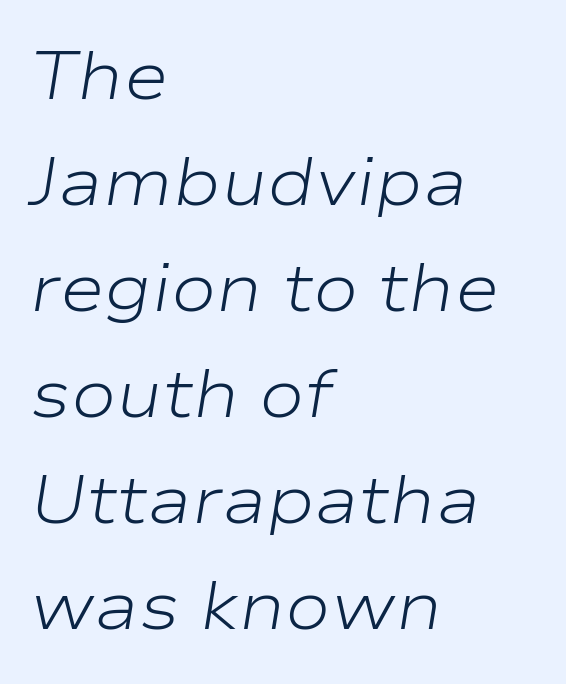
Q: Is the text bold? A: No.
Q: Is the text italic (slanted)? A: Yes, it leans right by about 9 degrees.
Q: Is the text underlined? A: No.
Q: How is the paragraph aligned? A: Left-aligned.
Q: Is the spacing between letters normal or unusually wide? A: Normal.
Q: Is the spacing between lines tight, normal or loose? A: Normal.
Q: Width (condensed, normal, or wide)? A: Wide.
Q: Stroke contrast? A: Low.
Q: x-height? A: Medium.
Q: Monospaced? A: No.
